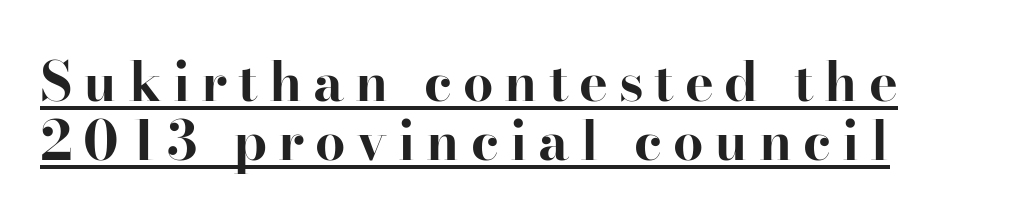
The image shows 54 px bold serif type, upright; set tight line spacing (1.09x), unusually wide letter spacing (+0.2 em), underlined; high stroke contrast and a small x-height.
